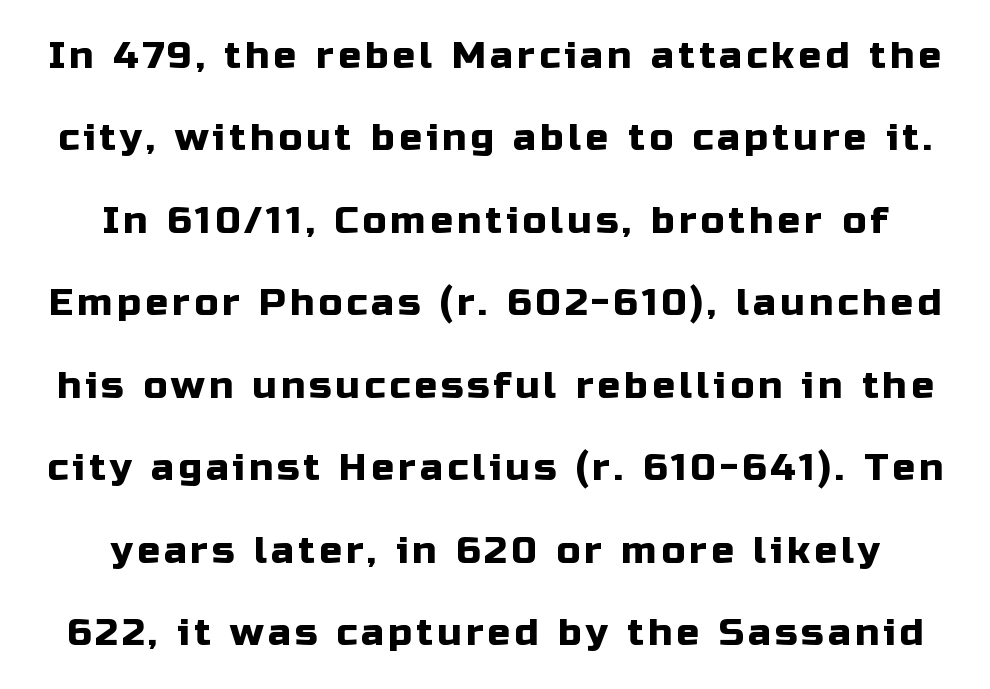
{"serif": "no", "italic": "no", "width": "normal", "stroke_contrast": "low", "x_height": "medium", "monospaced": "no", "underline": "no", "align": "center", "line_spacing": "loose", "line_spacing_ratio": 2.17, "glyph_px": 38}
